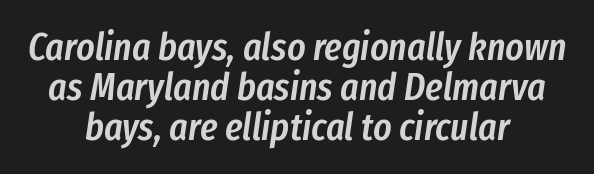
The image shows 39 px semibold, condensed type, italic (leaning right); set centered, tight line spacing (1.02x), normal letter spacing, not underlined; low stroke contrast and a medium x-height.
